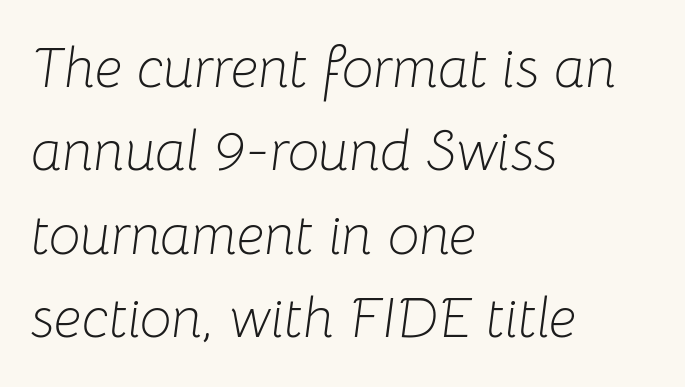
The image shows 56 px light type, italic (leaning right); set left-aligned, normal line spacing (1.49x), normal letter spacing, not underlined; low stroke contrast and a medium x-height.
